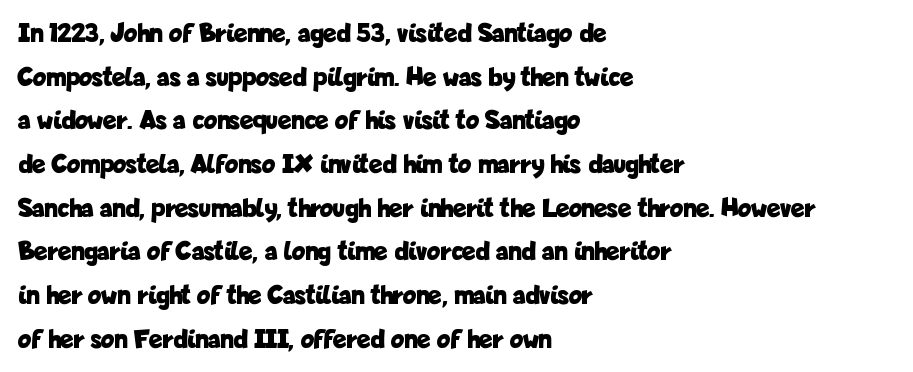
Q: Is the text bold? A: Yes.
Q: Is the text italic (slanted)? A: No, it is upright.
Q: Is the typeface a serif or a sans-serif typeface? A: Sans-serif.
Q: Is the text underlined? A: No.
Q: How is the paragraph aligned? A: Left-aligned.
Q: Is the spacing between letters normal or unusually wide? A: Normal.
Q: Is the spacing between lines tight, normal or loose? A: Normal.
Q: Width (condensed, normal, or wide)? A: Condensed.
Q: Stroke contrast? A: Low.
Q: x-height? A: Medium.
Q: Monospaced? A: No.
